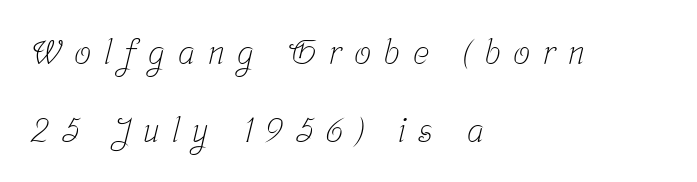
{"serif": "yes", "bold": "no", "weight": "light", "width": "condensed", "stroke_contrast": "low", "x_height": "medium", "monospaced": "no", "underline": "no", "align": "left", "line_spacing": "loose", "line_spacing_ratio": 2.29, "letter_spacing": "wide", "letter_spacing_em": 0.37, "glyph_px": 34}
